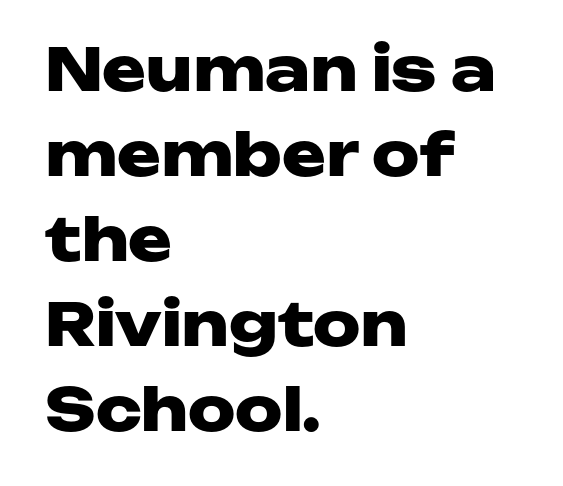
The rendering uses a bold face; every stroke is thick and dark. The rendering uses a moderate line-height, typical for paragraphs. Regarding serifs, this sample does without them. Caption: standard tracking, unaltered.
